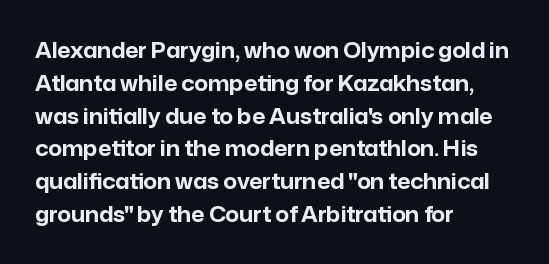
The image shows 21 px bold type, upright; set left-aligned, normal line spacing (1.56x), normal letter spacing, not underlined.
